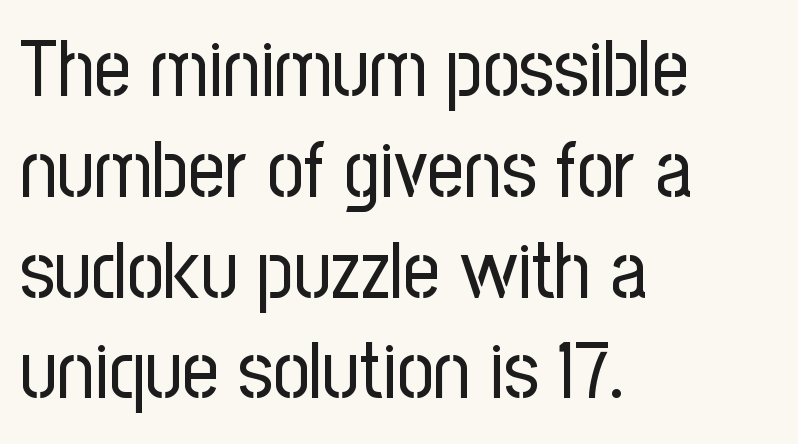
The image shows 80 px regular-weight, condensed sans-serif type, upright; set left-aligned, normal line spacing (1.26x), normal letter spacing, not underlined; low stroke contrast and a medium x-height.
